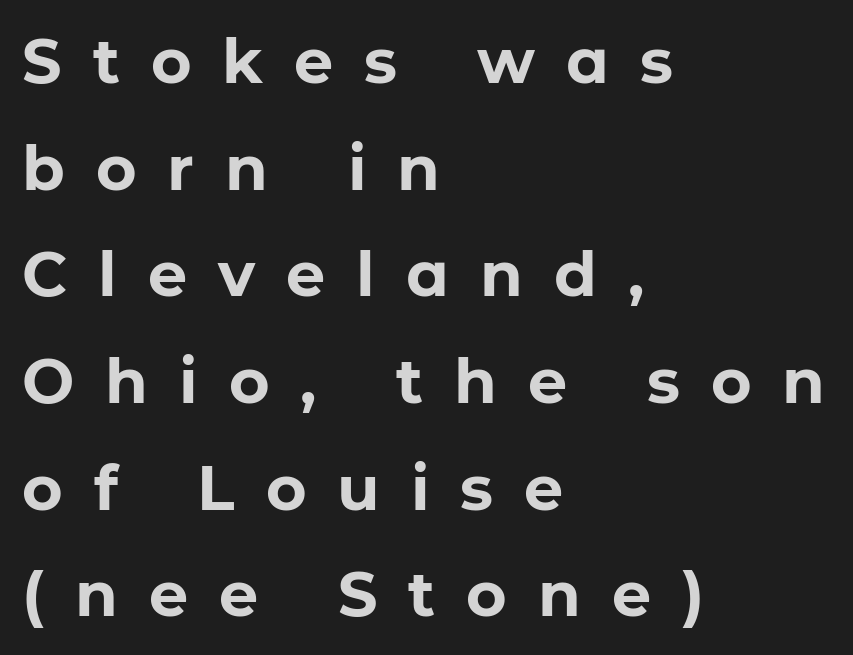
Q: Is the text bold? A: Yes.
Q: Is the text italic (slanted)? A: No, it is upright.
Q: Is the typeface a serif or a sans-serif typeface? A: Sans-serif.
Q: Is the text underlined? A: No.
Q: How is the paragraph aligned? A: Left-aligned.
Q: Is the spacing between letters normal or unusually wide? A: Unusually wide.
Q: Width (condensed, normal, or wide)? A: Normal.
Q: Stroke contrast? A: Low.
Q: x-height? A: Medium.
Q: Monospaced? A: No.
